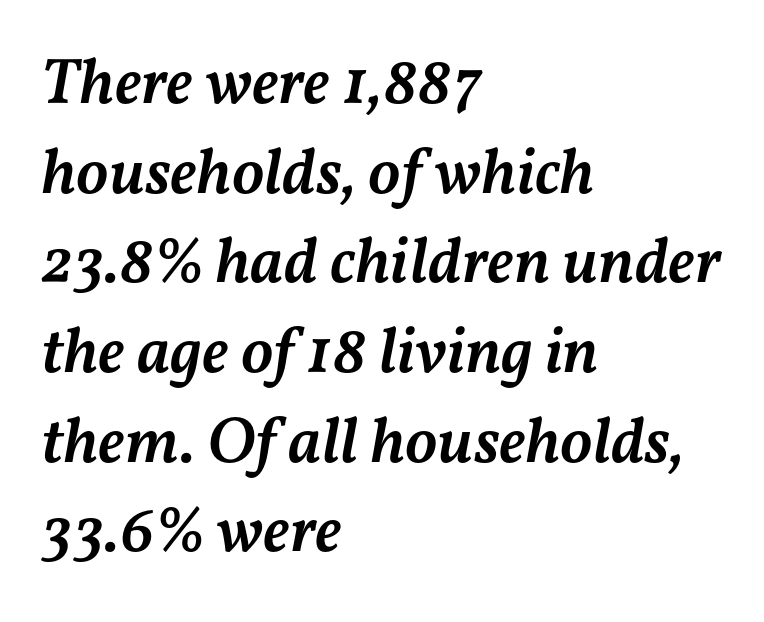
The image shows 65 px semibold type, italic (leaning right); set left-aligned, normal line spacing (1.38x), normal letter spacing, not underlined; medium stroke contrast and a medium x-height.
